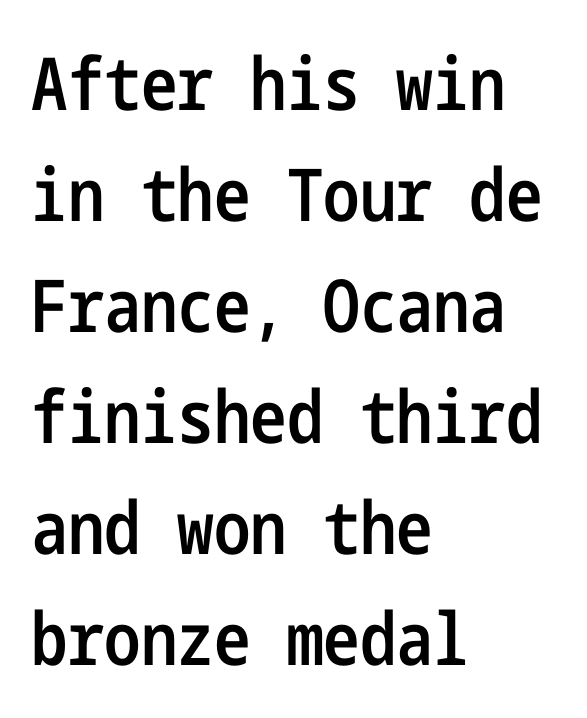
The image shows 73 px semibold, condensed sans-serif type, upright; set left-aligned, normal line spacing (1.52x), normal letter spacing, not underlined; low stroke contrast and a medium x-height.
